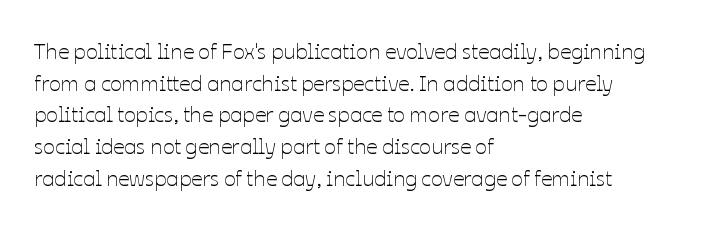
The image shows 22 px text type, upright; set left-aligned, normal line spacing (1.44x), normal letter spacing, not underlined.
